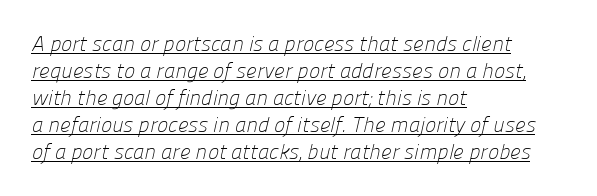
The image shows 21 px text type; set left-aligned, normal line spacing (1.28x), normal letter spacing, underlined.
